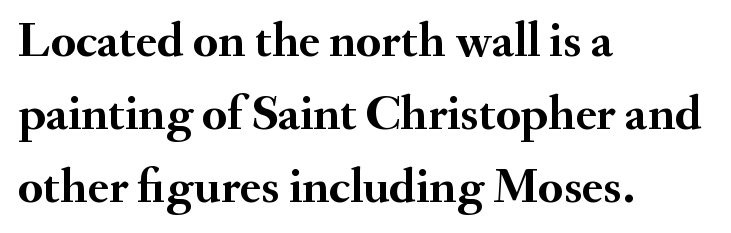
Q: Is the text bold? A: Yes.
Q: Is the text italic (slanted)? A: No, it is upright.
Q: Is the typeface a serif or a sans-serif typeface? A: Serif.
Q: Is the text underlined? A: No.
Q: How is the paragraph aligned? A: Left-aligned.
Q: Is the spacing between letters normal or unusually wide? A: Normal.
Q: Is the spacing between lines tight, normal or loose? A: Normal.
Q: Width (condensed, normal, or wide)? A: Normal.
Q: Stroke contrast? A: Medium.
Q: x-height? A: Small.
Q: Monospaced? A: No.
